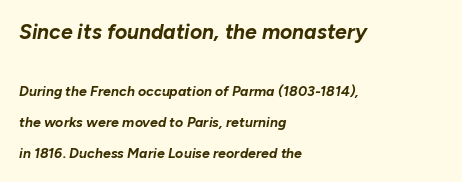
Reading down the block, your eye returns to a fixed left position each line. The space between consecutive lines is lavish. Slanted lettering throughout. What weight is shown? A full bold with thick strokes. Has an underline been added? It has not.
